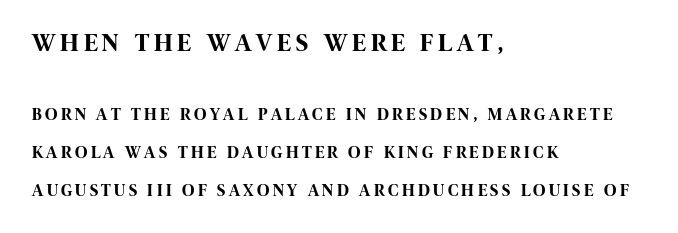
{"italic": "no", "bold": "yes", "underline": "no", "align": "left", "line_spacing": "loose", "line_spacing_ratio": 2.22, "letter_spacing": "wide", "letter_spacing_em": 0.2, "larger_block": "first", "size_ratio": 1.47, "glyph_px": 25}
